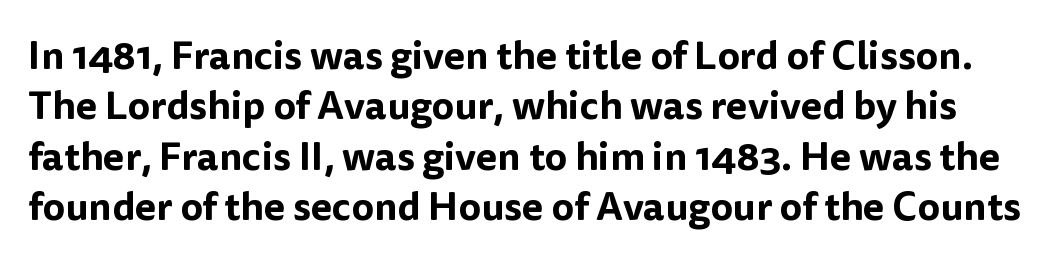
The image shows 39 px sans-serif type, upright; set normal line spacing (1.29x), normal letter spacing, not underlined; low stroke contrast and a medium x-height.
